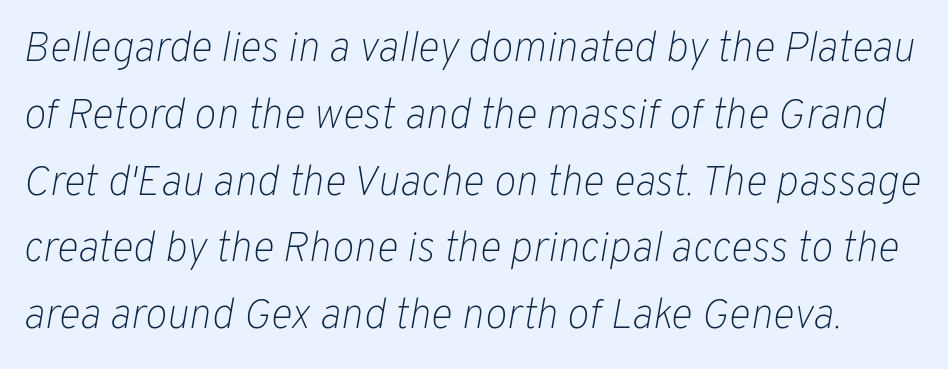
Bare-footed words on every line. Varying glyph widths throughout — classic text-font behaviour. Tracking here is standard; glyphs follow each other at the usual distance. Baseline-to-baseline distance is the conventional proportion of letter height. When letters slant like this, we call the style italic.
